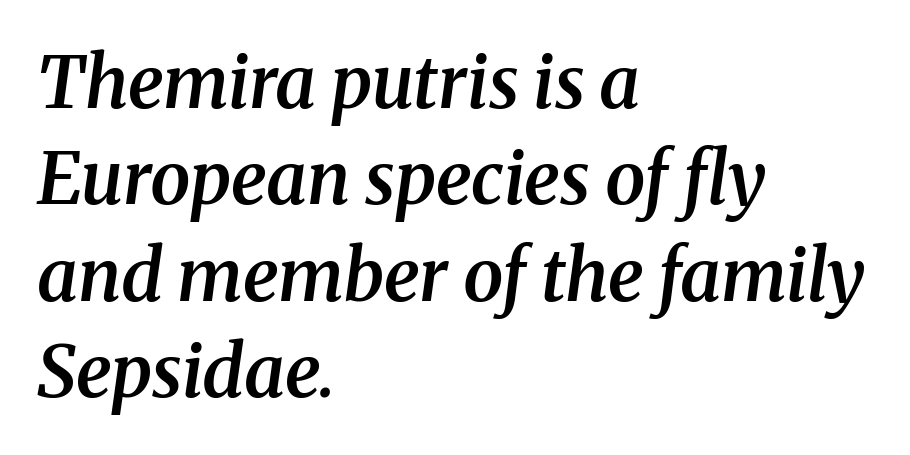
{"serif": "yes", "italic": "yes", "lean": "right", "slant_degrees": 8, "bold": "semi", "weight": "semibold", "width": "normal", "stroke_contrast": "medium", "x_height": "medium", "monospaced": "no", "underline": "no", "align": "left", "line_spacing": "normal", "line_spacing_ratio": 1.34, "letter_spacing": "normal", "letter_spacing_em": 0.0, "glyph_px": 72}
